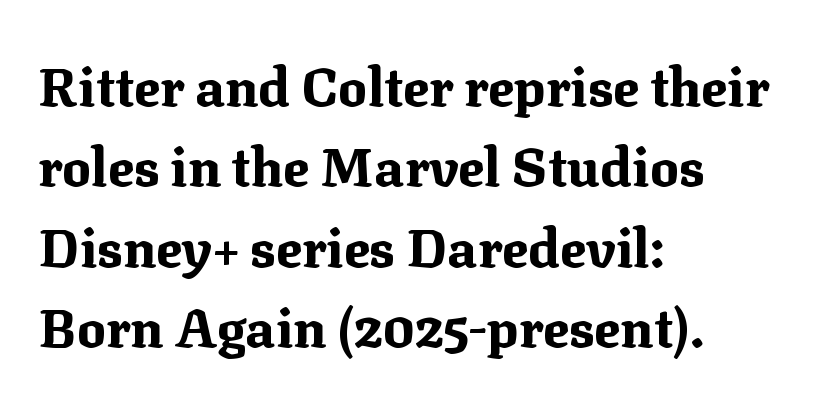
The image shows 54 px bold serif type, upright; set left-aligned, normal line spacing (1.49x), normal letter spacing, not underlined; medium stroke contrast and a medium x-height.
